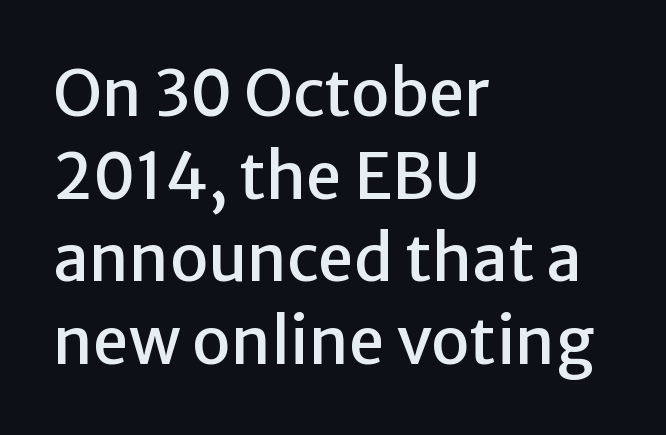
Q: Is the text italic (slanted)? A: No, it is upright.
Q: Is the typeface a serif or a sans-serif typeface? A: Sans-serif.
Q: Is the text underlined? A: No.
Q: How is the paragraph aligned? A: Left-aligned.
Q: Is the spacing between letters normal or unusually wide? A: Normal.
Q: Is the spacing between lines tight, normal or loose? A: Normal.
Q: Width (condensed, normal, or wide)? A: Normal.
Q: Stroke contrast? A: Low.
Q: x-height? A: Medium.
Q: Monospaced? A: No.
